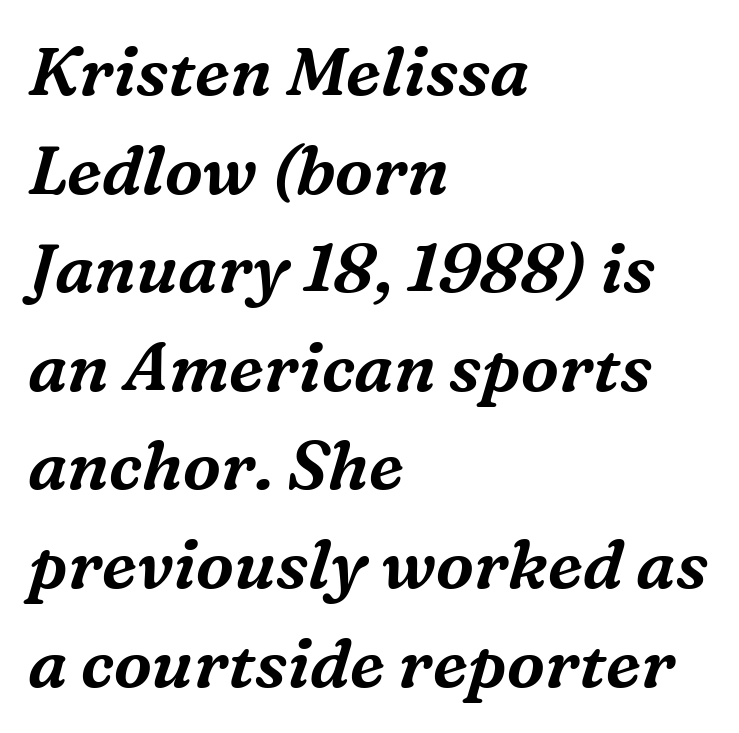
The image shows 68 px serif type, italic (leaning right); set left-aligned, normal line spacing (1.45x), normal letter spacing, not underlined; medium stroke contrast and a medium x-height.
